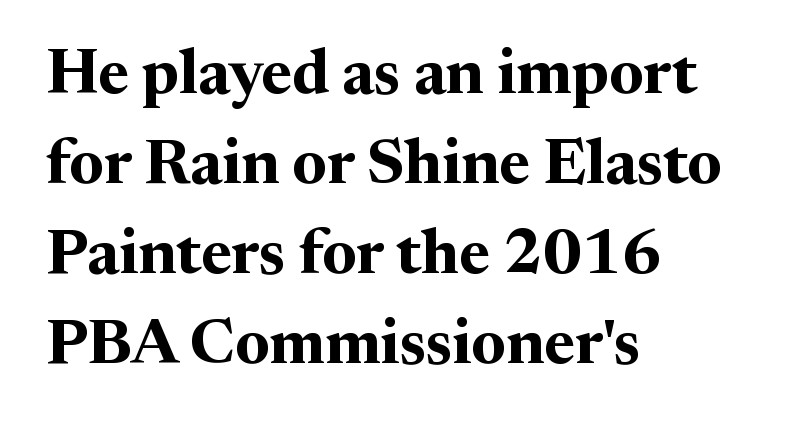
The image shows 63 px bold serif type, upright; set left-aligned, normal line spacing (1.43x), normal letter spacing, not underlined; medium stroke contrast and a medium x-height.
